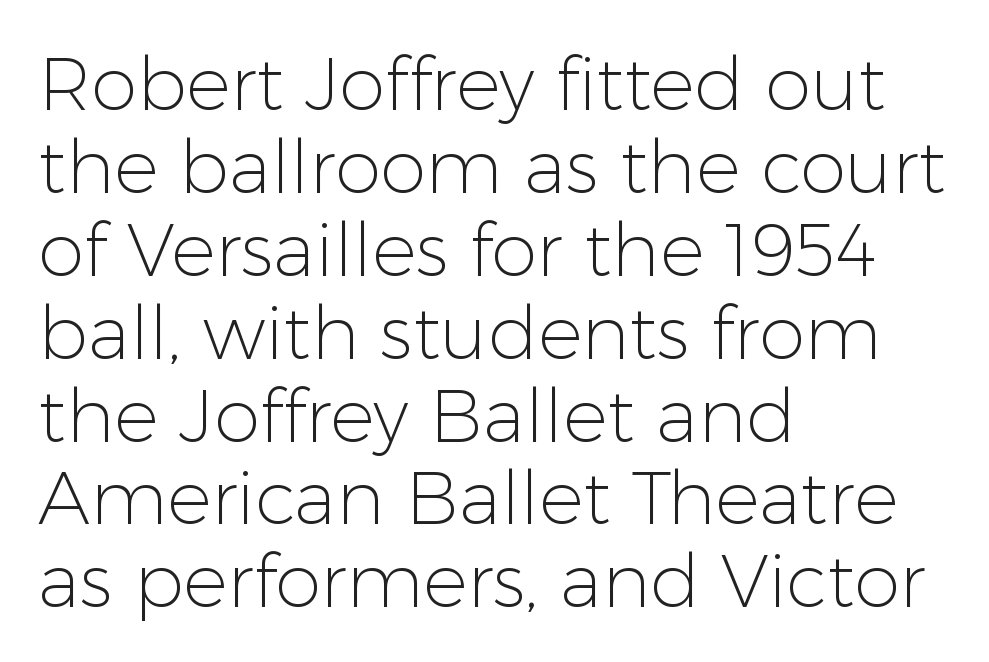
{"serif": "no", "italic": "no", "bold": "no", "weight": "light", "width": "normal", "stroke_contrast": "low", "x_height": "medium", "monospaced": "no", "underline": "no", "align": "left", "line_spacing": "tight", "line_spacing_ratio": 1.12, "letter_spacing": "normal", "letter_spacing_em": 0.0, "glyph_px": 74}
